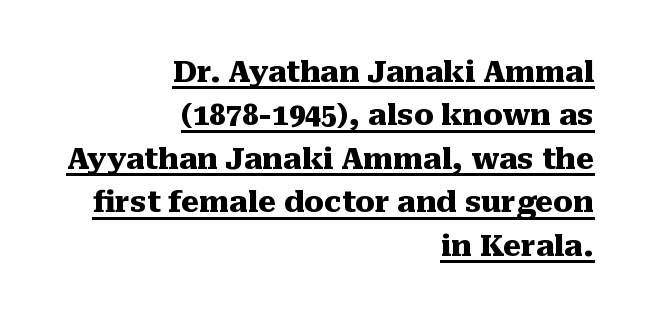
Q: Is the text bold? A: Yes.
Q: Is the text italic (slanted)? A: No, it is upright.
Q: Is the typeface a serif or a sans-serif typeface? A: Serif.
Q: Is the text underlined? A: Yes.
Q: How is the paragraph aligned? A: Right-aligned.
Q: Is the spacing between letters normal or unusually wide? A: Normal.
Q: Is the spacing between lines tight, normal or loose? A: Normal.
Q: Width (condensed, normal, or wide)? A: Normal.
Q: Stroke contrast? A: Medium.
Q: x-height? A: Medium.
Q: Monospaced? A: No.
